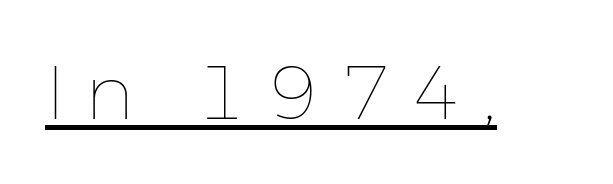
The image shows 76 px thin type, upright; set unusually wide letter spacing (+0.25 em), underlined; low stroke contrast and a medium x-height.
